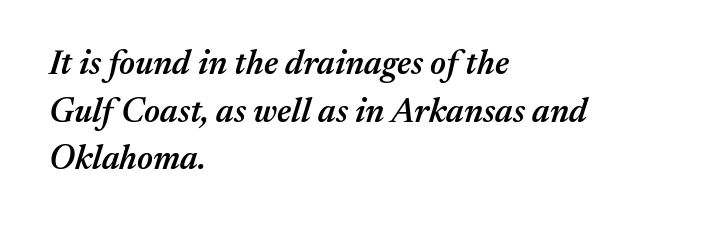
Q: Is the text bold? A: Semi-bold.
Q: Is the text italic (slanted)? A: Yes, it leans right by about 17 degrees.
Q: Is the text underlined? A: No.
Q: How is the paragraph aligned? A: Left-aligned.
Q: Is the spacing between letters normal or unusually wide? A: Normal.
Q: Is the spacing between lines tight, normal or loose? A: Normal.
Q: Width (condensed, normal, or wide)? A: Normal.
Q: Stroke contrast? A: Medium.
Q: x-height? A: Medium.
Q: Monospaced? A: No.
